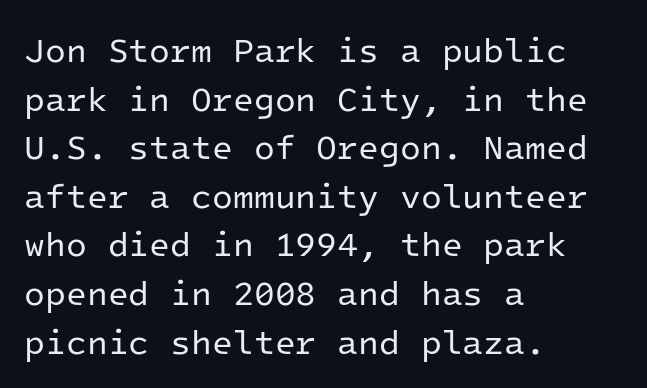
The compositor pushed each line to the left boundary. Decoration check: the copy has no underline. The text was rendered using a sans face with plain stroke endings. A normal amount of white space separates one row of letters from the next. The typography opts for an upright posture over an oblique one.
